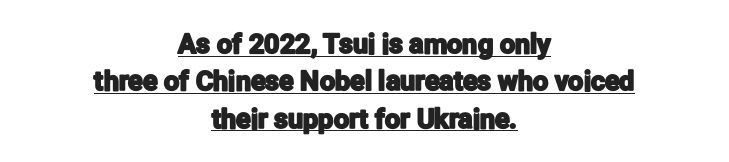
The image shows 27 px text type, upright; set centered, normal line spacing (1.38x), normal letter spacing, underlined.
